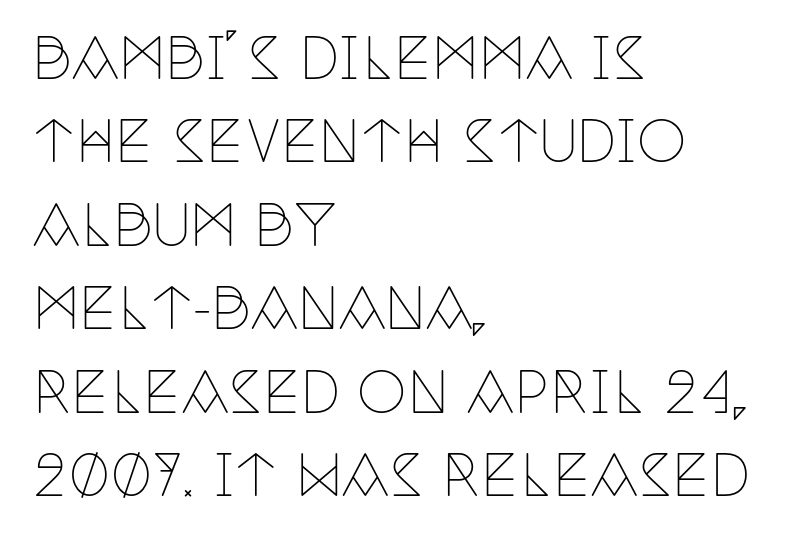
Q: Is the text bold? A: No.
Q: Is the text italic (slanted)? A: No, it is upright.
Q: Is the typeface a serif or a sans-serif typeface? A: Serif.
Q: Is the text underlined? A: No.
Q: How is the paragraph aligned? A: Left-aligned.
Q: Is the spacing between letters normal or unusually wide? A: Normal.
Q: Is the spacing between lines tight, normal or loose? A: Normal.
Q: Width (condensed, normal, or wide)? A: Condensed.
Q: Stroke contrast? A: Low.
Q: x-height? A: Large.
Q: Monospaced? A: No.
